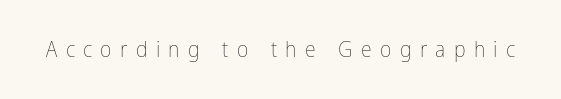
{"italic": "no", "bold": "no", "underline": "no", "letter_spacing": "wide", "letter_spacing_em": 0.38, "glyph_px": 22}
